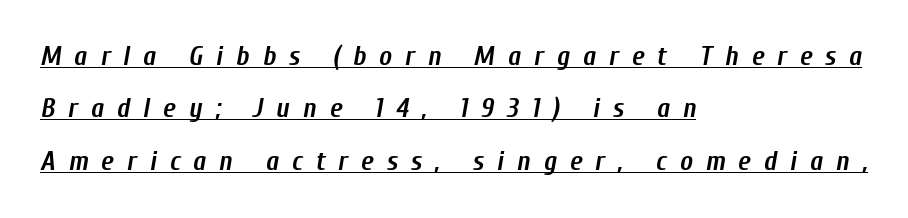
The image shows 27 px bold type, italic (leaning right); set left-aligned, loose line spacing (1.94x), unusually wide letter spacing (+0.48 em), underlined.
